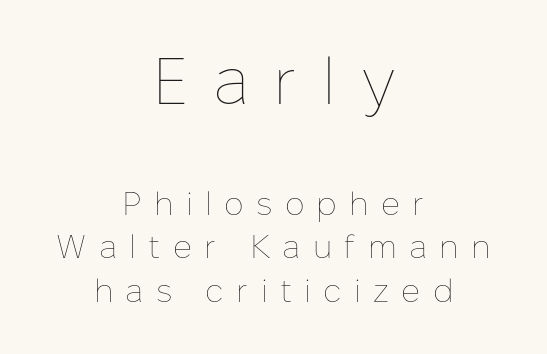
{"italic": "no", "bold": "no", "weight": "thin", "width": "normal", "stroke_contrast": "low", "x_height": "medium", "monospaced": "no", "underline": "no", "align": "center", "line_spacing": "normal", "line_spacing_ratio": 1.33, "letter_spacing": "wide", "letter_spacing_em": 0.37, "larger_block": "first", "size_ratio": 2.0, "glyph_px": 66}
